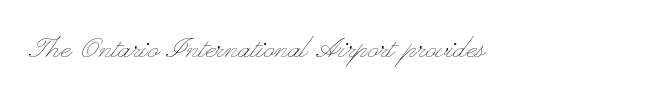
Is the block centered? No — it sits flush against the left margin. Tracking value appears to be zero — textbook default spacing. Honestly, there is no underline to notice here at all. The face looks like a standard text weight, possibly lighter.
